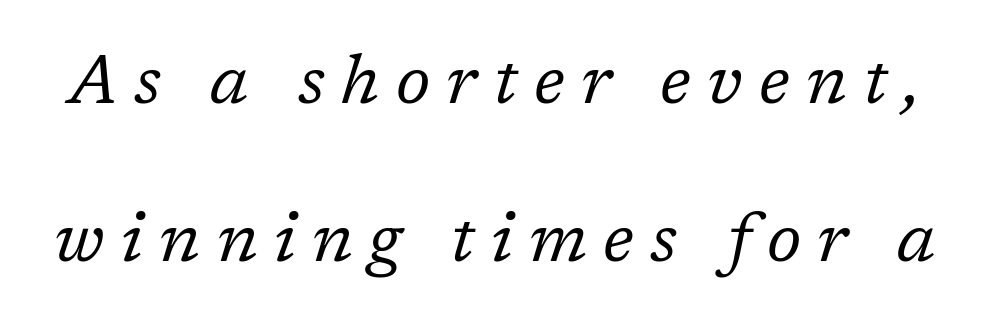
This rendering features lettering with no underline. Loosely led — the rows are spread out. The passage shown has open, widely tracked lettering throughout. The font is comparable to plain body text, perhaps lighter.
